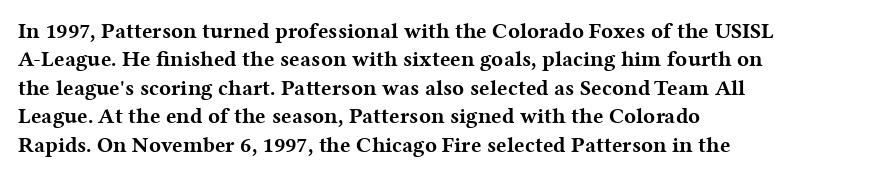
The image shows 22 px bold type, upright; set left-aligned, normal line spacing (1.29x), normal letter spacing, not underlined.
